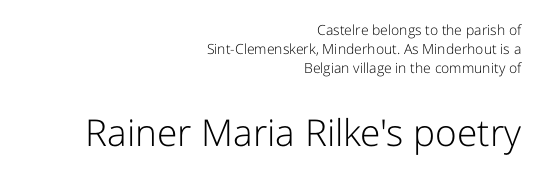
Here the designer chose a conventional face with non-uniform glyph widths. A student would notice the bottom passage is typeset larger than what precedes it. The characters display no serif detailing; their extremities are plain. This sample is right-justified, so line beginnings fall wherever the words allow. Unbolded letterforms with no extra heft. There is no visible air inserted between adjacent glyphs.
